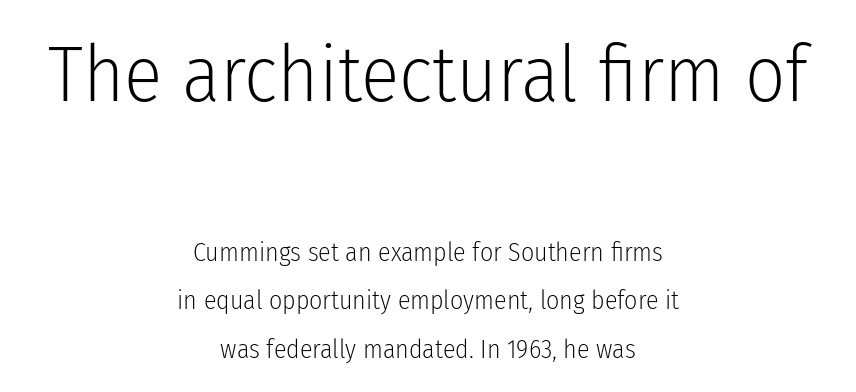
The letterforms sit shoulder to shoulder at normal distance. These lines stack symmetrically, like a column narrowing and widening about its center. Here the designer chose a conventional face with non-uniform glyph widths. Italic: no, the glyphs are upright roman. Check the space under the baseline: it is left empty.
